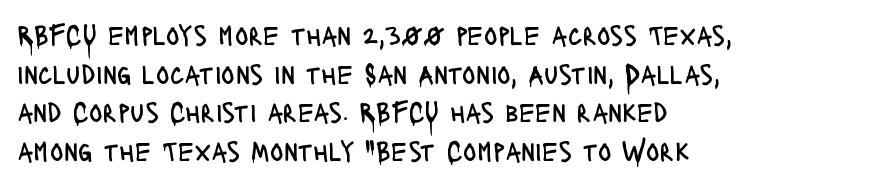
The image shows 28 px regular-weight, condensed sans-serif type, upright; set left-aligned, normal line spacing (1.38x), normal letter spacing, not underlined; low stroke contrast and a large x-height.
